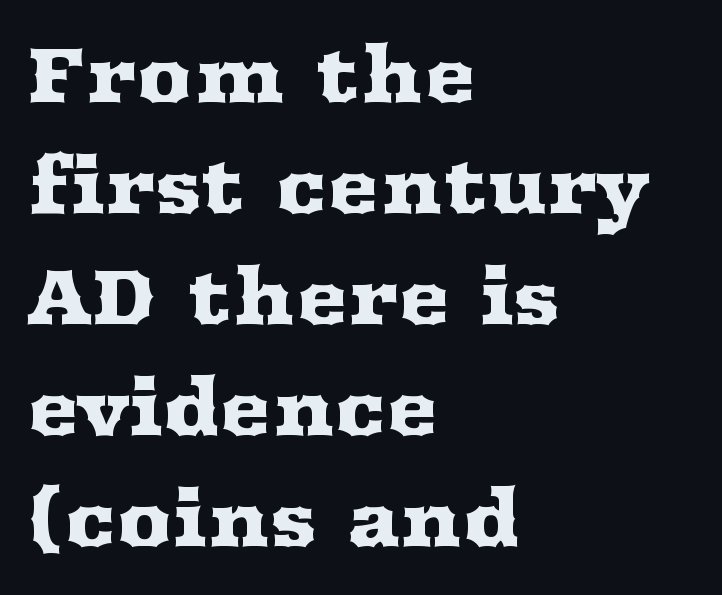
Short note: letters normally spaced. Typeset ragged right — the left edge is the straight one. Rendered with straight, roman letterforms. The rendering shows small feet on the letterforms — a serif design. The space beneath each line is pristine and unruled. The face used here is proportionally spaced, like ordinary book or web type.
